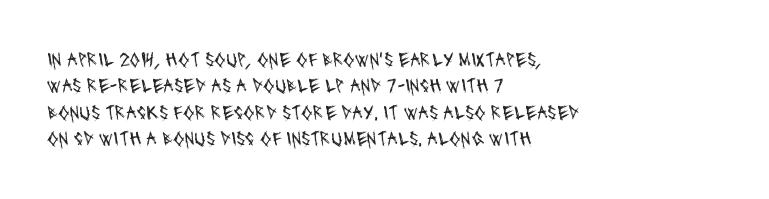
{"bold": "no", "underline": "no", "align": "left", "line_spacing": "normal", "line_spacing_ratio": 1.26, "letter_spacing": "normal", "letter_spacing_em": 0.0, "glyph_px": 21}
